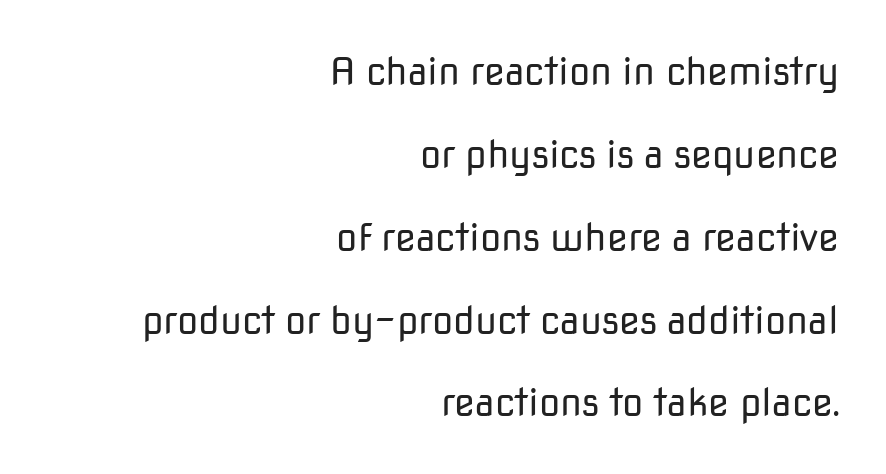
{"serif": "no", "italic": "no", "bold": "no", "weight": "regular", "width": "normal", "stroke_contrast": "low", "x_height": "medium", "monospaced": "no", "underline": "no", "align": "right", "line_spacing": "loose", "line_spacing_ratio": 2.18, "letter_spacing": "normal", "letter_spacing_em": 0.0, "glyph_px": 38}
